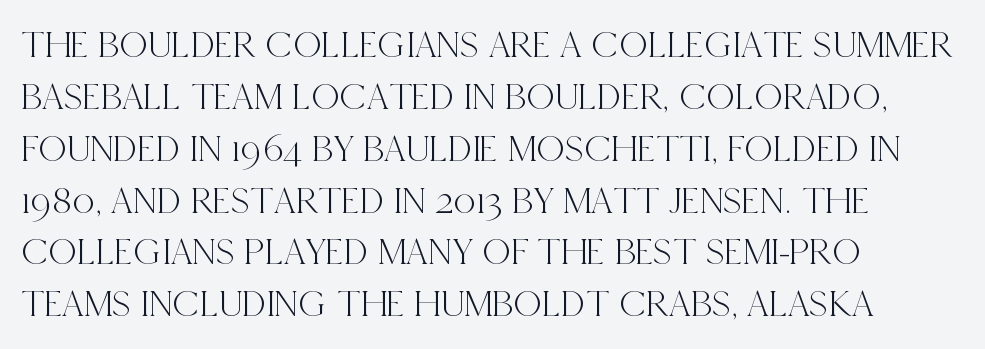
The image shows 39 px condensed serif type, upright; set left-aligned, normal line spacing (1.33x), normal letter spacing, not underlined; a large x-height.
